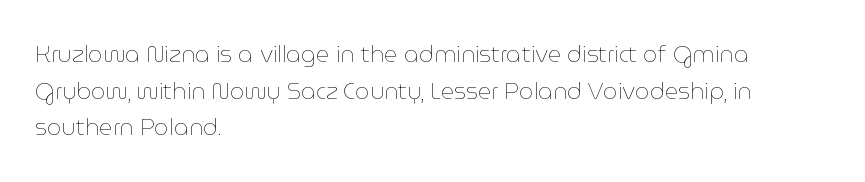
Notice how descenders clear the ascenders below comfortably — that's standard leading. Heft: none added — not bold. Posture: upright roman. The tracking reads as untouched default to a designer's eye. If you drew a ruler down the left edge, every line would touch it.
